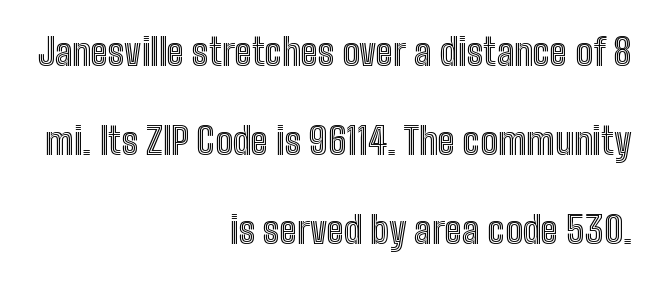
The image shows 37 px condensed type, upright; set right-aligned, loose line spacing (2.4x), normal letter spacing, not underlined; a medium x-height.
